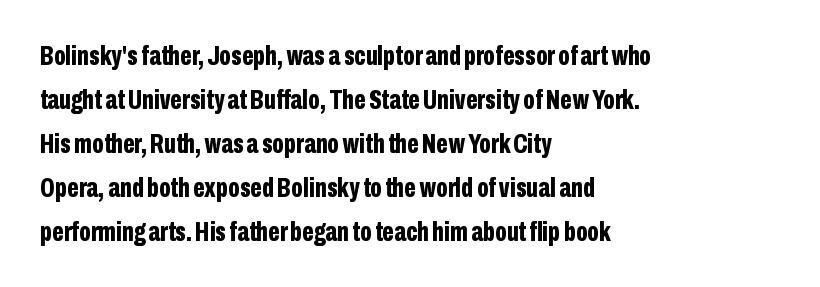
{"serif": "no", "italic": "no", "bold": "yes", "weight": "bold", "width": "condensed", "stroke_contrast": "low", "x_height": "medium", "monospaced": "no", "underline": "no", "align": "left", "line_spacing": "normal", "line_spacing_ratio": 1.57, "letter_spacing": "normal", "letter_spacing_em": 0.0, "glyph_px": 28}
